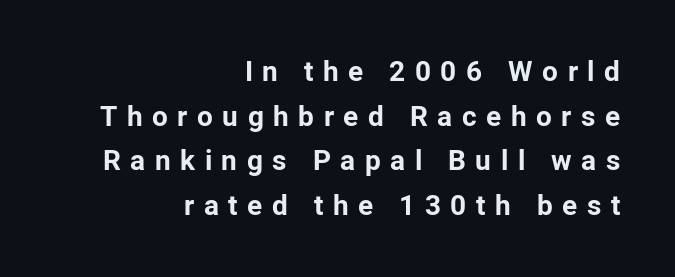
The image shows 28 px bold sans-serif type, upright; set right-aligned, normal line spacing (1.59x), unusually wide letter spacing (+0.34 em), not underlined; low stroke contrast and a medium x-height.
